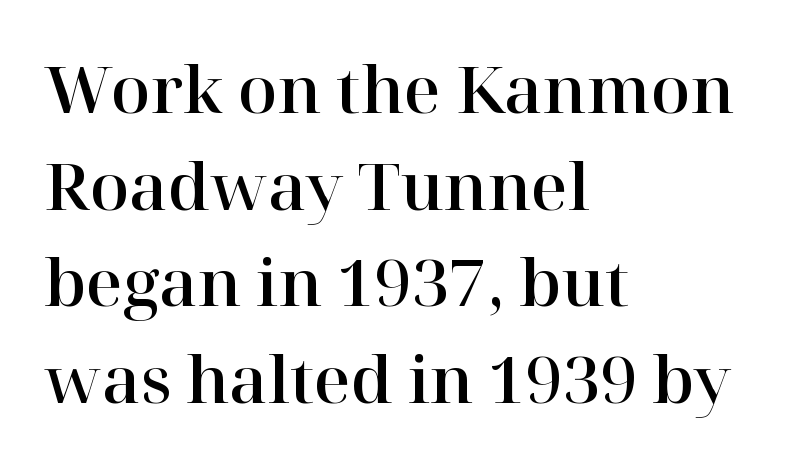
Quick note: interline space is typical. You could not count columns in this text — the font is proportionally spaced. This rendering employs a face with finishing strokes, i.e., a serif. The string is rendered with underlining switched off. Unlike italic type, these characters show no tilt at all.
